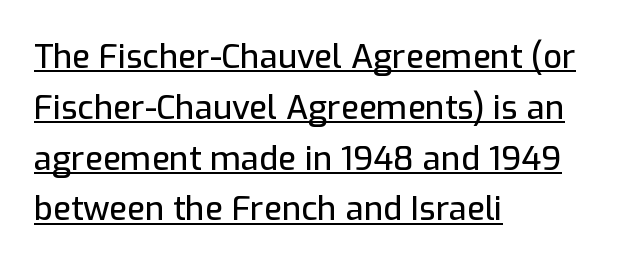
The image shows 33 px sans-serif type, upright; set left-aligned, normal line spacing (1.54x), normal letter spacing, underlined; low stroke contrast and a medium x-height.
